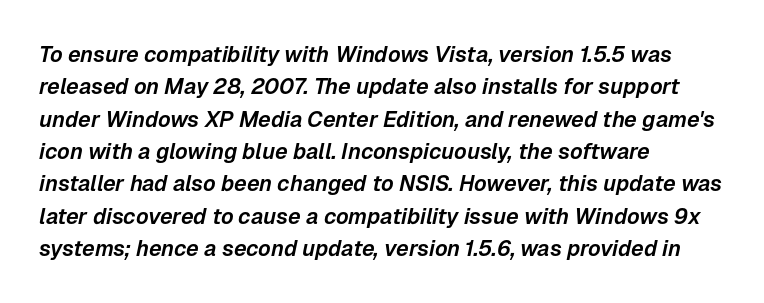
Visually the block forms a straight wall on the left and a jagged coastline on the right. There's an unmistakable incline to the writing here. The letterforms sit shoulder to shoulder at normal distance. The rendering uses a moderate line-height, typical for paragraphs. Nobody drew a line under any word here.
